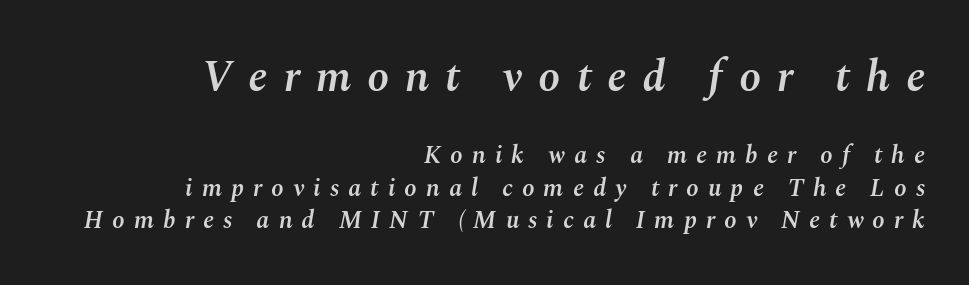
The ragged edge is on the left, which tells us the setting is flush right. The face used here is proportionally spaced, like ordinary book or web type. Tall strokes in this sample are angled rather than plumb. Does extra space separate the letters? Yes, quite a lot of it. Rows of type keep a routine distance in the vertical direction.
